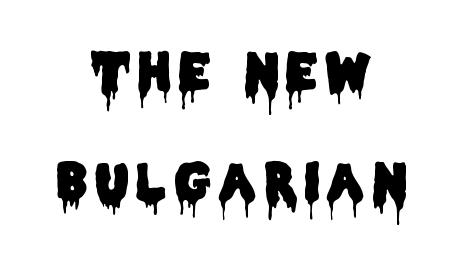
{"serif": "no", "italic": "no", "width": "condensed", "stroke_contrast": "low", "x_height": "large", "monospaced": "no", "underline": "no", "align": "center", "line_spacing": "loose", "line_spacing_ratio": 2.15, "glyph_px": 51}
